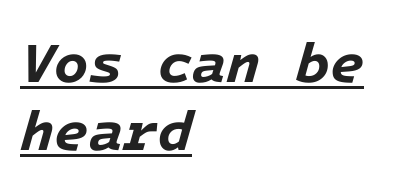
{"italic": "yes", "lean": "right", "slant_degrees": 16, "bold": "yes", "weight": "bold", "width": "normal", "stroke_contrast": "low", "x_height": "medium", "monospaced": "yes", "underline": "yes", "align": "left", "line_spacing_ratio": 1.21, "letter_spacing": "normal", "letter_spacing_em": 0.0, "glyph_px": 56}
